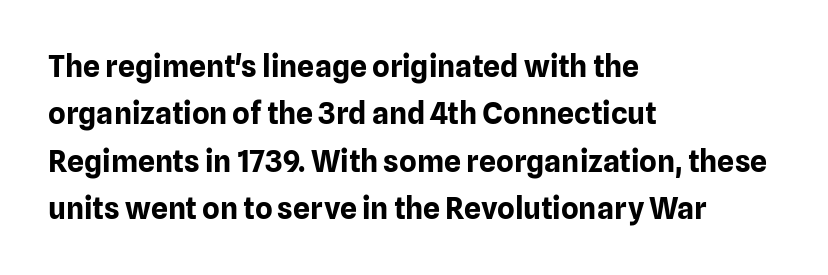
Q: Is the text bold? A: Yes.
Q: Is the text italic (slanted)? A: No, it is upright.
Q: Is the typeface a serif or a sans-serif typeface? A: Sans-serif.
Q: Is the text underlined? A: No.
Q: How is the paragraph aligned? A: Left-aligned.
Q: Is the spacing between letters normal or unusually wide? A: Normal.
Q: Is the spacing between lines tight, normal or loose? A: Normal.
Q: Width (condensed, normal, or wide)? A: Normal.
Q: Stroke contrast? A: Low.
Q: x-height? A: Medium.
Q: Monospaced? A: No.
